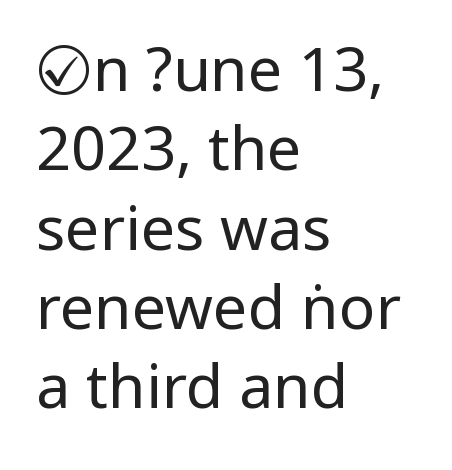
Q: Is the text bold? A: No.
Q: Is the text italic (slanted)? A: No, it is upright.
Q: Is the typeface a serif or a sans-serif typeface? A: Sans-serif.
Q: Is the text underlined? A: No.
Q: How is the paragraph aligned? A: Left-aligned.
Q: Is the spacing between letters normal or unusually wide? A: Normal.
Q: Is the spacing between lines tight, normal or loose? A: Normal.
Q: Width (condensed, normal, or wide)? A: Condensed.
Q: Stroke contrast? A: Low.
